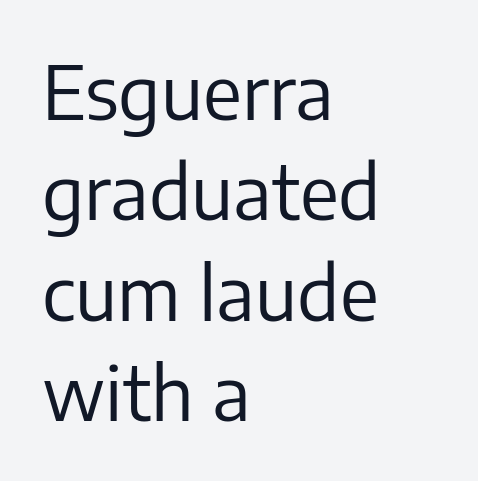
Q: Is the text bold? A: No.
Q: Is the text italic (slanted)? A: No, it is upright.
Q: Is the typeface a serif or a sans-serif typeface? A: Sans-serif.
Q: Is the text underlined? A: No.
Q: How is the paragraph aligned? A: Left-aligned.
Q: Is the spacing between letters normal or unusually wide? A: Normal.
Q: Is the spacing between lines tight, normal or loose? A: Normal.
Q: Width (condensed, normal, or wide)? A: Normal.
Q: Stroke contrast? A: Low.
Q: x-height? A: Medium.
Q: Monospaced? A: No.
